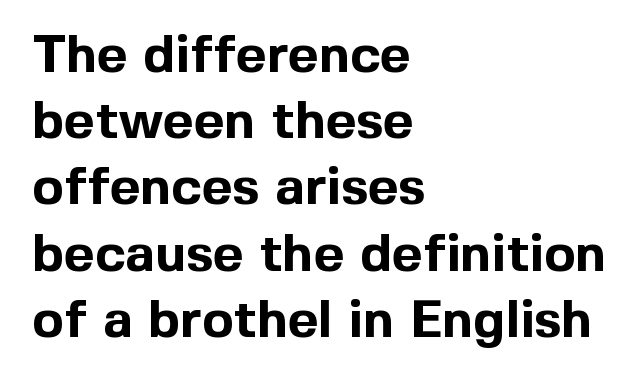
The image shows 53 px bold sans-serif type, upright; set left-aligned, normal line spacing (1.25x), normal letter spacing, not underlined; a medium x-height.
